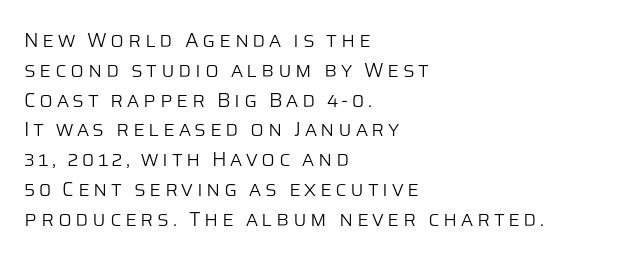
Casual observation: everything's shoved over to the left. Posture: upright roman. The specimen omits any rule beneath the text block's lines. The font sits on the lighter half of the weight spectrum, regular included. Vertically, the passage feels balanced, rows spaced as you'd expect.
